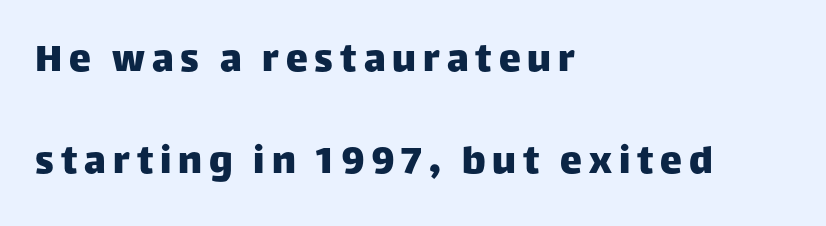
The image shows 44 px sans-serif type, upright; set left-aligned, loose line spacing (2.31x), not underlined; low stroke contrast and a large x-height.
